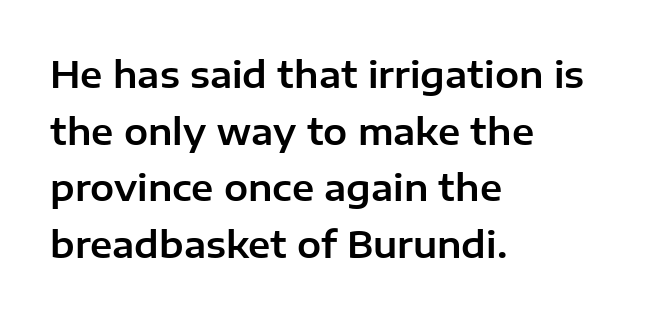
The image shows 36 px sans-serif type, upright; set left-aligned, normal line spacing (1.57x), normal letter spacing, not underlined; low stroke contrast and a medium x-height.
